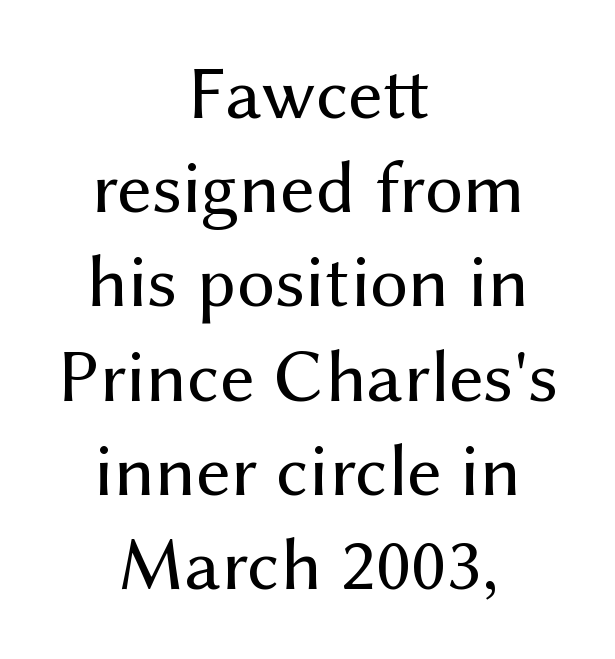
{"serif": "no", "italic": "no", "bold": "no", "weight": "regular", "width": "normal", "stroke_contrast": "medium", "x_height": "medium", "monospaced": "no", "underline": "no", "align": "center", "line_spacing_ratio": 1.24, "letter_spacing": "normal", "letter_spacing_em": 0.0, "glyph_px": 76}
